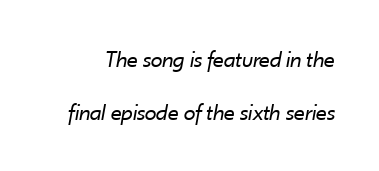
Q: Is the text bold? A: No.
Q: Is the text italic (slanted)? A: Yes, it leans right by about 10 degrees.
Q: Is the text underlined? A: No.
Q: Is the spacing between letters normal or unusually wide? A: Normal.
Q: Is the spacing between lines tight, normal or loose? A: Loose.
